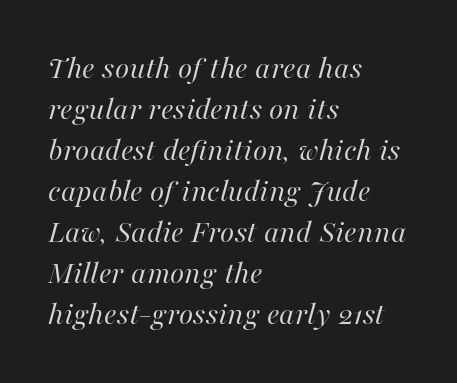
Q: Is the text bold? A: No.
Q: Is the text italic (slanted)? A: Yes, it leans right by about 16 degrees.
Q: Is the text underlined? A: No.
Q: How is the paragraph aligned? A: Left-aligned.
Q: Is the spacing between letters normal or unusually wide? A: Normal.
Q: Width (condensed, normal, or wide)? A: Normal.
Q: Stroke contrast? A: High.
Q: x-height? A: Medium.
Q: Monospaced? A: No.
